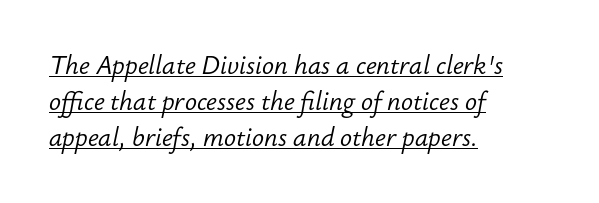
{"italic": "yes", "lean": "right", "slant_degrees": 12, "bold": "no", "underline": "yes", "align": "left", "line_spacing": "normal", "line_spacing_ratio": 1.44, "letter_spacing": "normal", "letter_spacing_em": 0.0, "glyph_px": 25}
